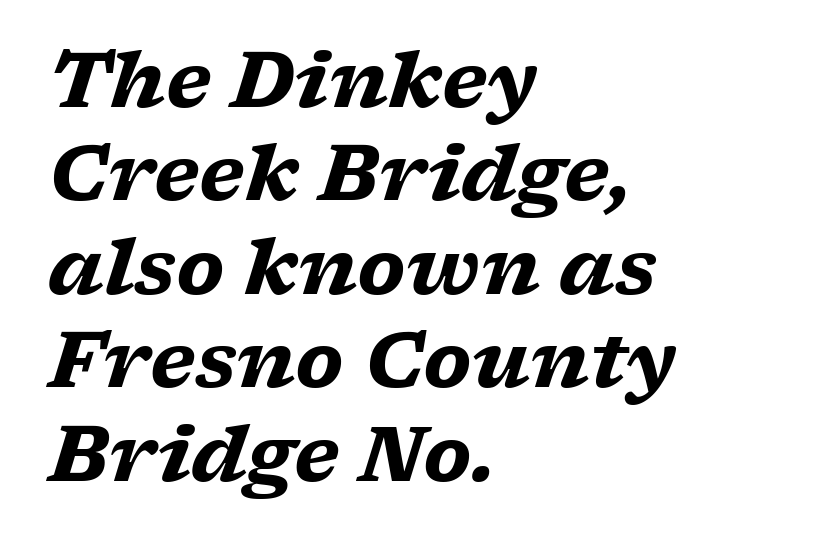
{"serif": "yes", "italic": "yes", "lean": "right", "slant_degrees": 17, "bold": "yes", "weight": "heavy", "width": "wide", "stroke_contrast": "low", "x_height": "medium", "monospaced": "no", "underline": "no", "align": "left", "line_spacing_ratio": 1.23, "letter_spacing": "normal", "letter_spacing_em": 0.0, "glyph_px": 76}
